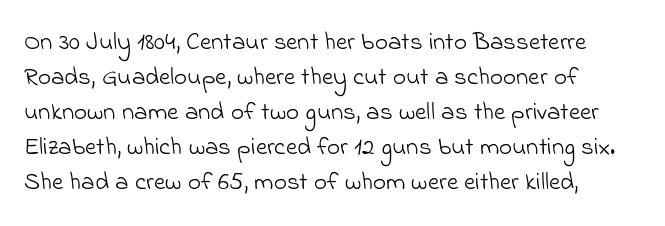
The image shows 25 px text type; set left-aligned, normal line spacing (1.4x), normal letter spacing, not underlined.
